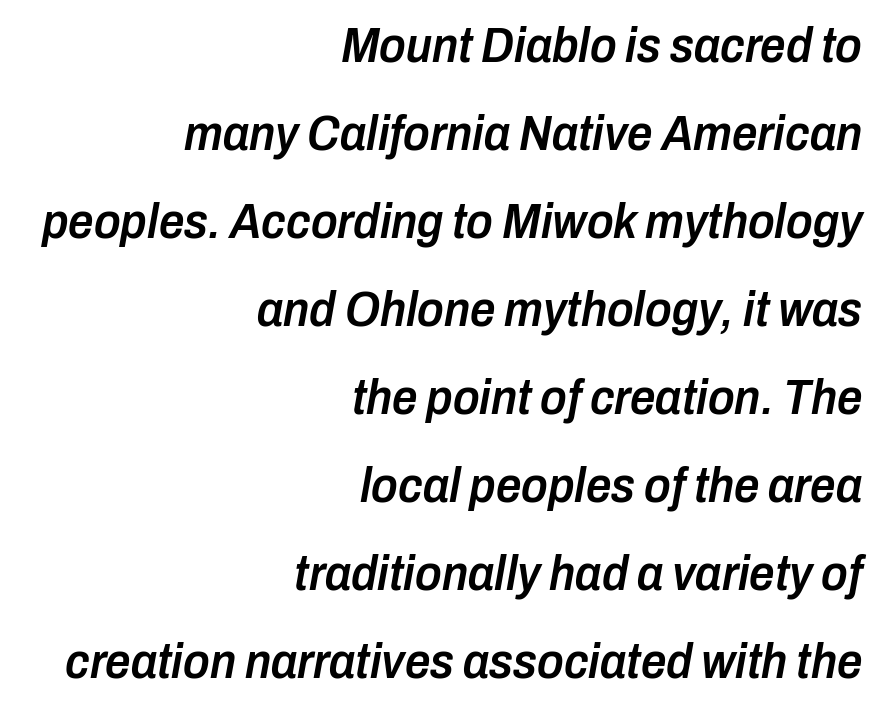
Q: Is the text bold? A: Semi-bold.
Q: Is the text italic (slanted)? A: Yes, it leans right by about 10 degrees.
Q: Is the text underlined? A: No.
Q: How is the paragraph aligned? A: Right-aligned.
Q: Is the spacing between letters normal or unusually wide? A: Normal.
Q: Width (condensed, normal, or wide)? A: Condensed.
Q: Stroke contrast? A: Low.
Q: x-height? A: Medium.
Q: Monospaced? A: No.
